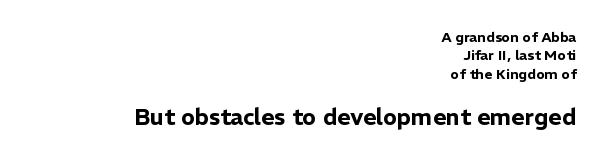
{"italic": "no", "underline": "no", "align": "right", "line_spacing": "normal", "line_spacing_ratio": 1.32, "letter_spacing": "normal", "letter_spacing_em": 0.0, "larger_block": "second", "size_ratio": 1.64, "glyph_px": 23}
